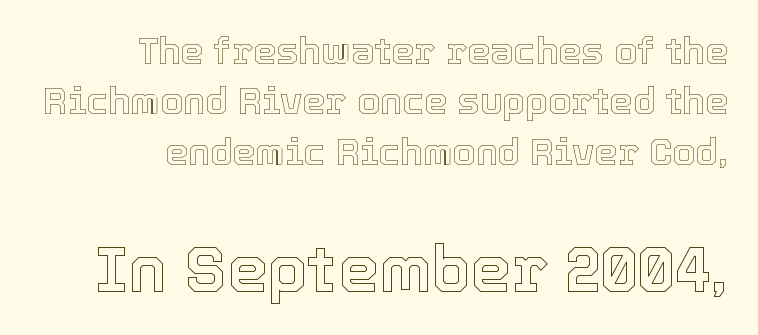
This is roman type, the default non-slanted kind. Top chunk: small. Bottom chunk: large. No extra tracking has been applied to these lines. Layout note: lines flush right. The passage shown is typed in a proportional face where columns would drift. The space between consecutive lines is moderate.
